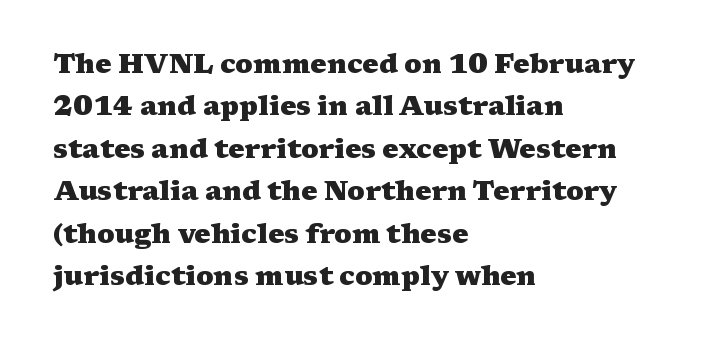
{"italic": "no", "bold": "yes", "underline": "no", "align": "left", "line_spacing": "normal", "line_spacing_ratio": 1.57, "letter_spacing": "normal", "letter_spacing_em": 0.0, "glyph_px": 27}
